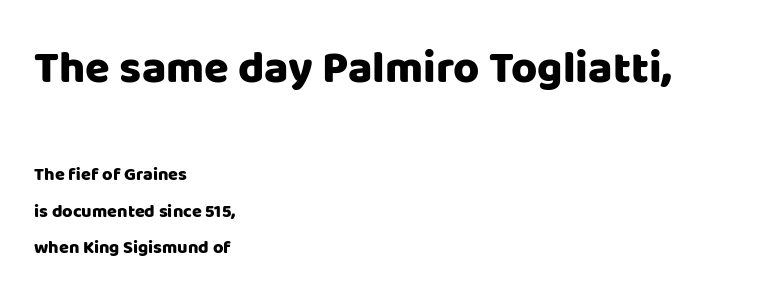
The image shows 45 px sans-serif type, upright; set left-aligned, loose line spacing (2.03x), normal letter spacing, not underlined; the first (top) block is 2.5x larger; low stroke contrast and a large x-height.
